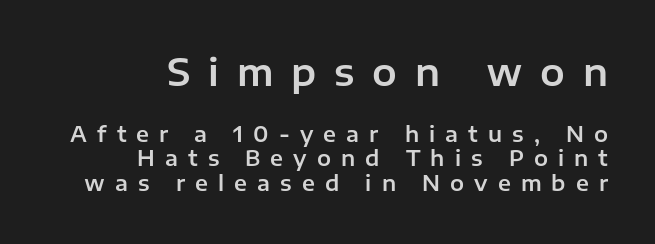
Q: Is the text italic (slanted)? A: No, it is upright.
Q: Is the typeface a serif or a sans-serif typeface? A: Sans-serif.
Q: Is the text underlined? A: No.
Q: How is the paragraph aligned? A: Right-aligned.
Q: Is the spacing between letters normal or unusually wide? A: Unusually wide.
Q: Which block of text is set in a larger size, the first (top) or the second (bottom)? A: The first (top) one.
Q: Width (condensed, normal, or wide)? A: Normal.
Q: Stroke contrast? A: Low.
Q: x-height? A: Medium.
Q: Monospaced? A: No.
